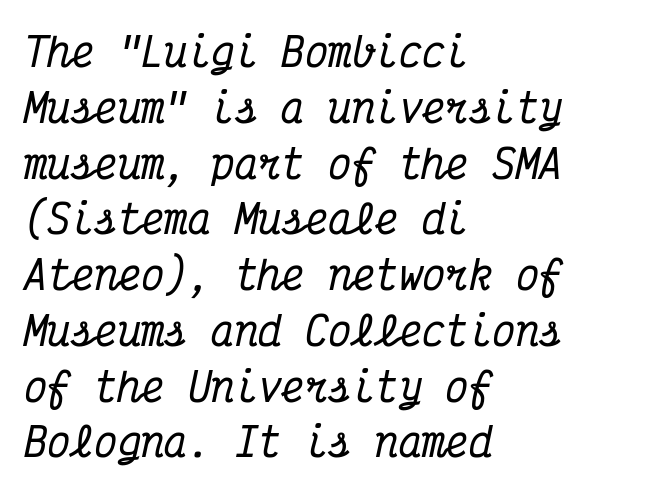
The image shows 39 px condensed serif type, italic (leaning right), monospaced; set left-aligned, normal line spacing (1.43x), normal letter spacing, not underlined; medium stroke contrast and a medium x-height.
